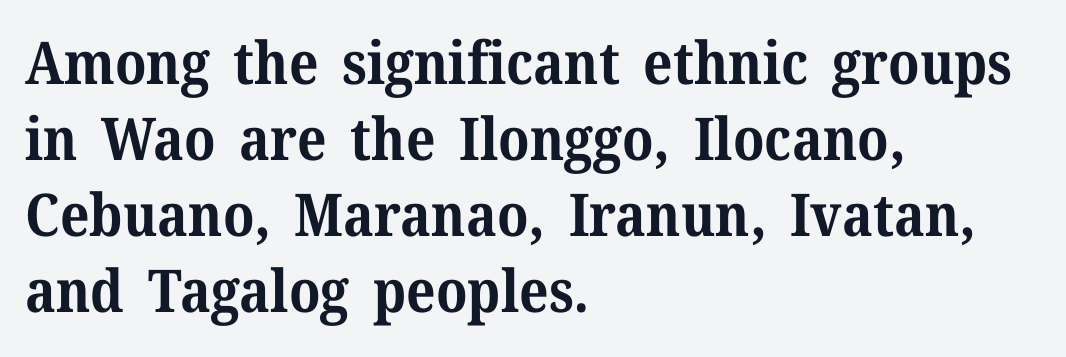
The image shows 59 px bold serif type, upright; set left-aligned, normal line spacing (1.29x), normal letter spacing, not underlined; medium stroke contrast and a medium x-height.
